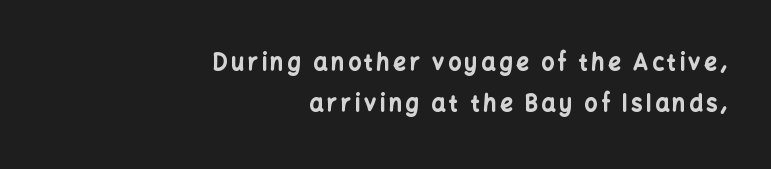
{"italic": "no", "bold": "yes", "underline": "no", "align": "right", "line_spacing_ratio": 1.87, "glyph_px": 22}
